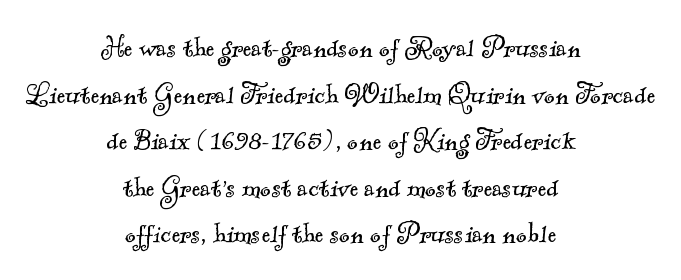
Q: Is the text bold? A: No.
Q: Is the typeface a serif or a sans-serif typeface? A: Serif.
Q: Is the text underlined? A: No.
Q: How is the paragraph aligned? A: Centered.
Q: Is the spacing between letters normal or unusually wide? A: Normal.
Q: Is the spacing between lines tight, normal or loose? A: Normal.
Q: Width (condensed, normal, or wide)? A: Normal.
Q: x-height? A: Small.
Q: Monospaced? A: No.
